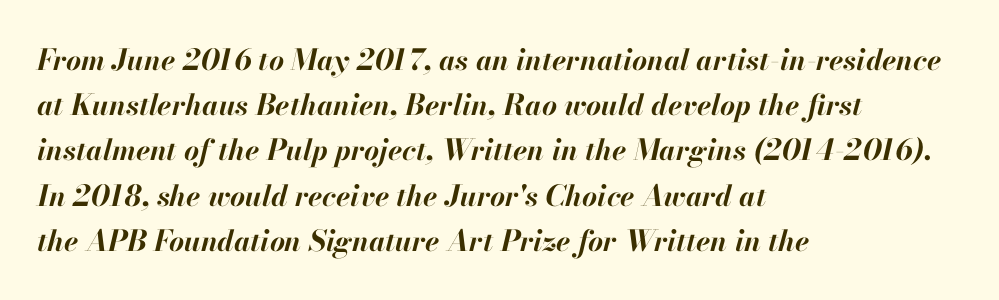
The image shows 29 px bold type, italic (leaning right); set left-aligned, normal line spacing (1.56x), normal letter spacing, not underlined; high stroke contrast and a small x-height.
